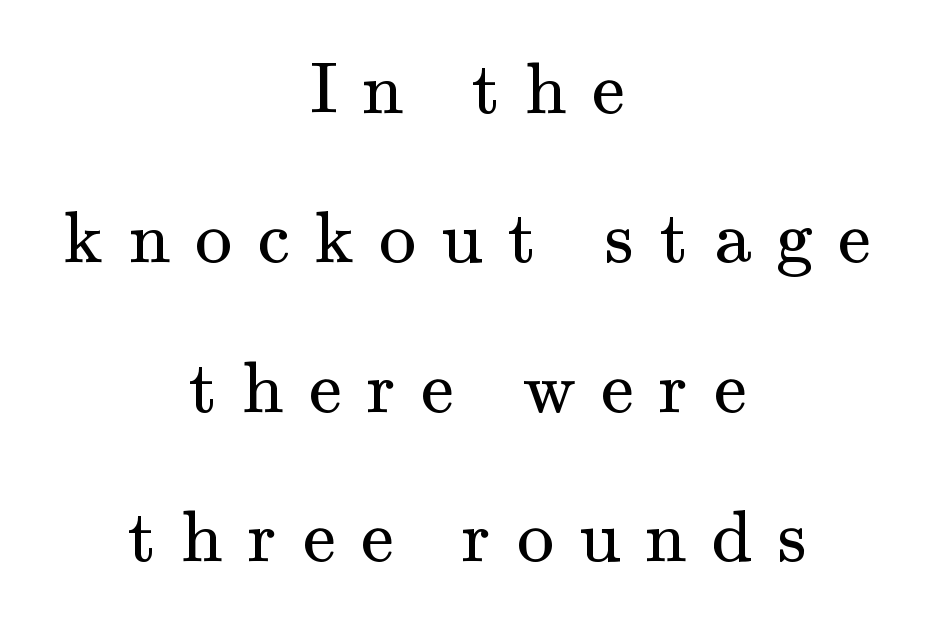
The image shows 74 px regular-weight serif type, upright; set centered, loose line spacing (2.02x), unusually wide letter spacing (+0.34 em), not underlined; medium stroke contrast and a small x-height.
